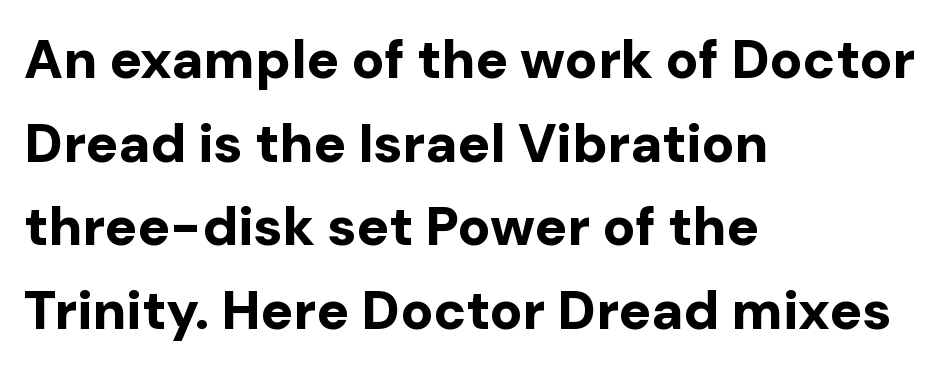
Q: Is the text bold? A: Yes.
Q: Is the text italic (slanted)? A: No, it is upright.
Q: Is the typeface a serif or a sans-serif typeface? A: Sans-serif.
Q: Is the text underlined? A: No.
Q: How is the paragraph aligned? A: Left-aligned.
Q: Is the spacing between letters normal or unusually wide? A: Normal.
Q: Is the spacing between lines tight, normal or loose? A: Normal.
Q: Width (condensed, normal, or wide)? A: Normal.
Q: Stroke contrast? A: Low.
Q: x-height? A: Medium.
Q: Monospaced? A: No.
